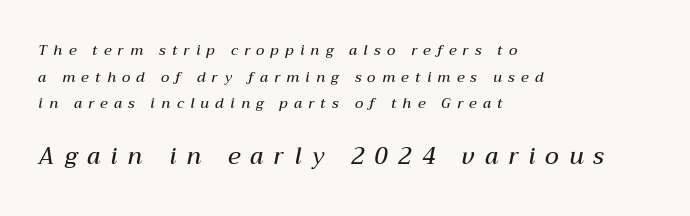
{"italic": "yes", "lean": "right", "slant_degrees": 12, "bold": "semi", "underline": "no", "align": "left", "line_spacing": "loose", "line_spacing_ratio": 1.9, "letter_spacing": "wide", "letter_spacing_em": 0.45, "larger_block": "second", "size_ratio": 1.64, "glyph_px": 23}
